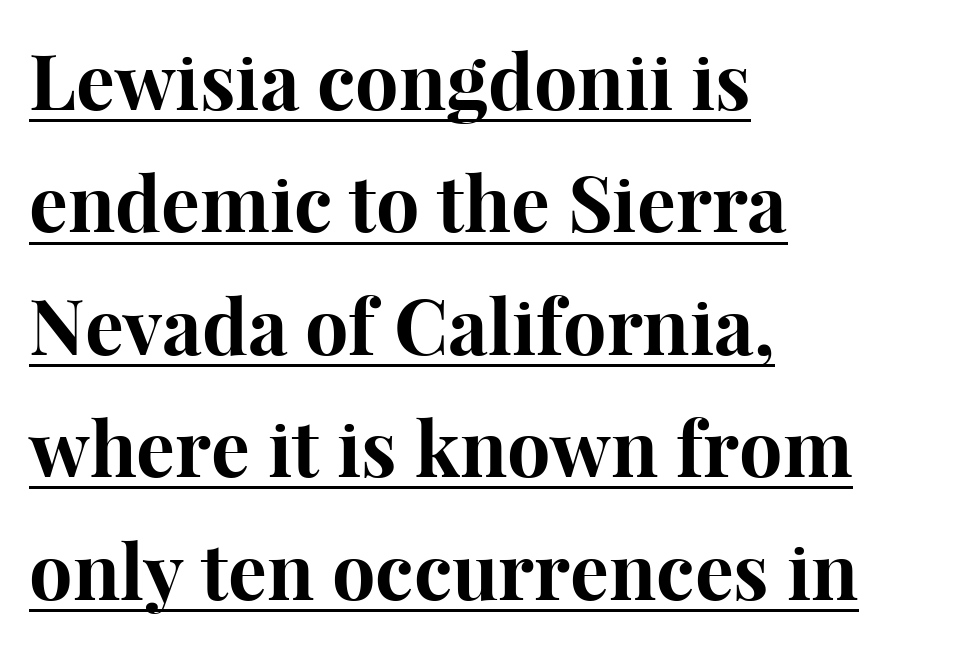
{"serif": "yes", "italic": "no", "bold": "yes", "weight": "bold", "width": "normal", "stroke_contrast": "high", "x_height": "medium", "monospaced": "no", "underline": "yes", "align": "left", "line_spacing": "normal", "line_spacing_ratio": 1.59, "letter_spacing": "normal", "letter_spacing_em": 0.0, "glyph_px": 77}
